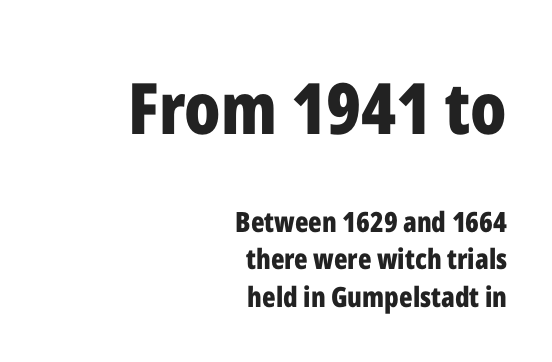
The image shows 71 px bold, condensed sans-serif type, upright; set right-aligned, normal line spacing (1.34x), normal letter spacing, not underlined; the first (top) block is 2.54x larger; low stroke contrast and a medium x-height.
